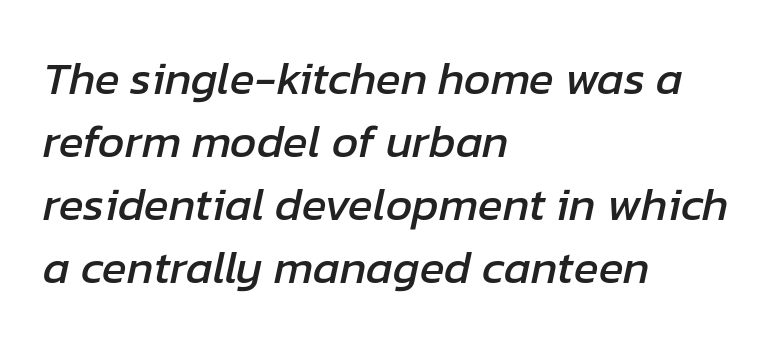
The glyphs look as if they've been sheared to an angle. The face used here is rendered with its standard letterfit. Varying glyph widths throughout — classic text-font behaviour. The block of text has a typical density, with ordinary space between rows.
